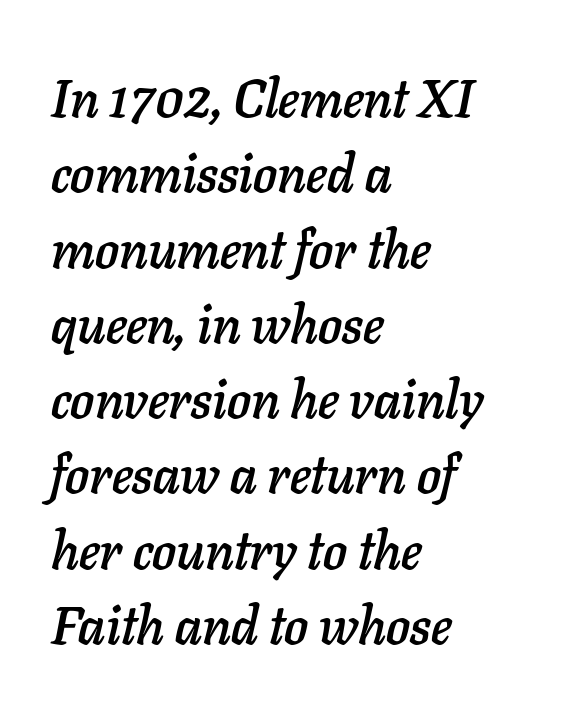
{"italic": "yes", "lean": "right", "slant_degrees": 11, "width": "normal", "stroke_contrast": "low", "x_height": "medium", "monospaced": "no", "underline": "no", "align": "left", "line_spacing": "normal", "line_spacing_ratio": 1.42, "letter_spacing": "normal", "letter_spacing_em": 0.0, "glyph_px": 53}
